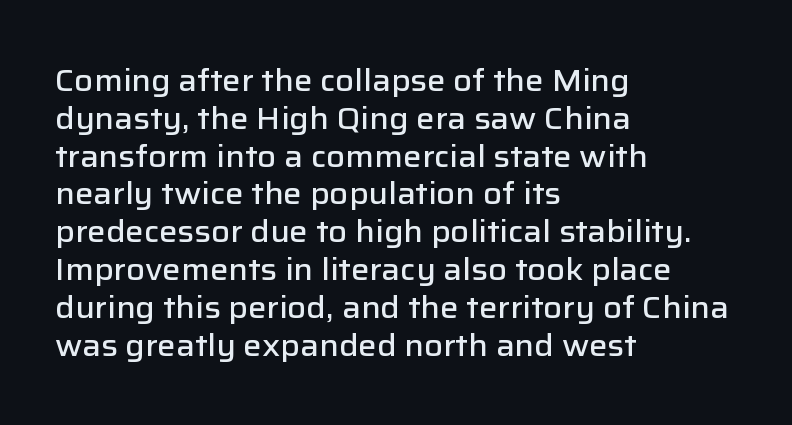
{"serif": "no", "italic": "no", "bold": "semi", "weight": "semibold", "width": "normal", "stroke_contrast": "low", "x_height": "medium", "monospaced": "no", "underline": "no", "align": "left", "line_spacing_ratio": 1.22, "letter_spacing": "normal", "letter_spacing_em": 0.0, "glyph_px": 31}
